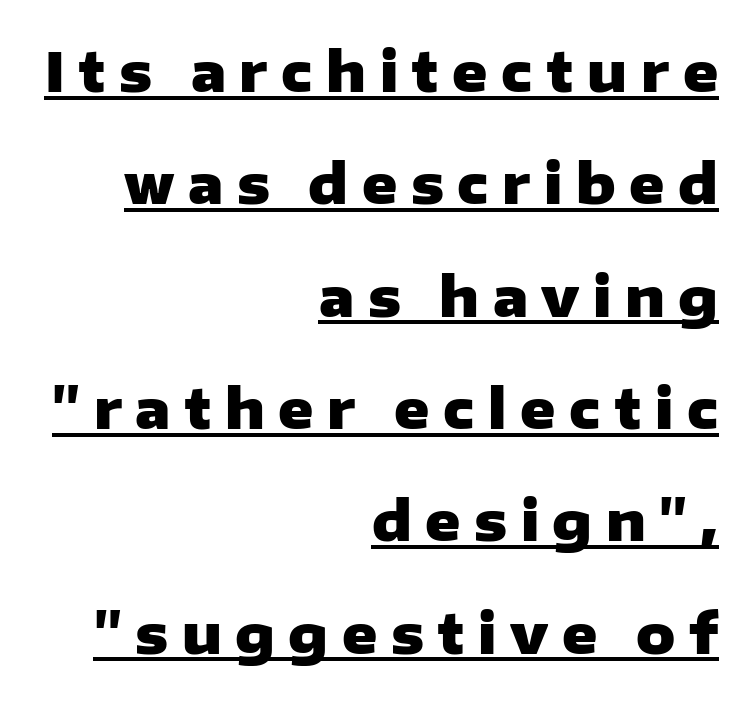
A roman cut, with each character standing at attention. You could not count columns in this text — the font is proportionally spaced. Quick note: underline on. One-word summary of the alignment: right.
